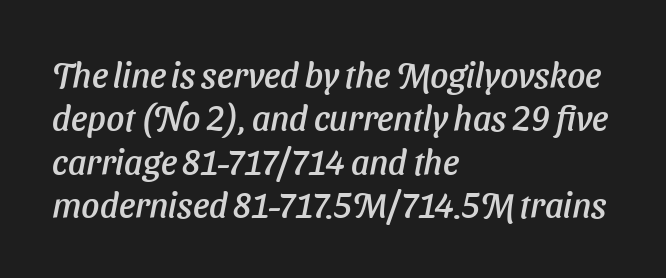
Q: Is the text italic (slanted)? A: Yes, it leans right by about 11 degrees.
Q: Is the text underlined? A: No.
Q: How is the paragraph aligned? A: Left-aligned.
Q: Is the spacing between letters normal or unusually wide? A: Normal.
Q: Width (condensed, normal, or wide)? A: Normal.
Q: Stroke contrast? A: Low.
Q: x-height? A: Medium.
Q: Monospaced? A: No.
